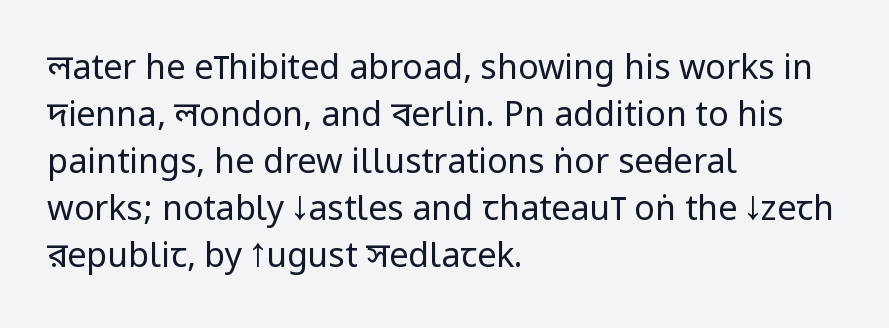
The image shows 34 px regular-weight, condensed sans-serif type, upright; set left-aligned, normal line spacing (1.38x), normal letter spacing, not underlined; low stroke contrast and a large x-height.
